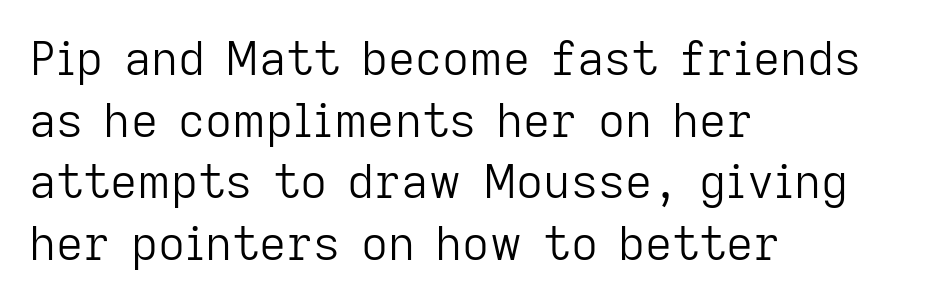
The image shows 47 px light sans-serif type, upright; set left-aligned, normal line spacing (1.31x), normal letter spacing, not underlined; low stroke contrast and a medium x-height.
